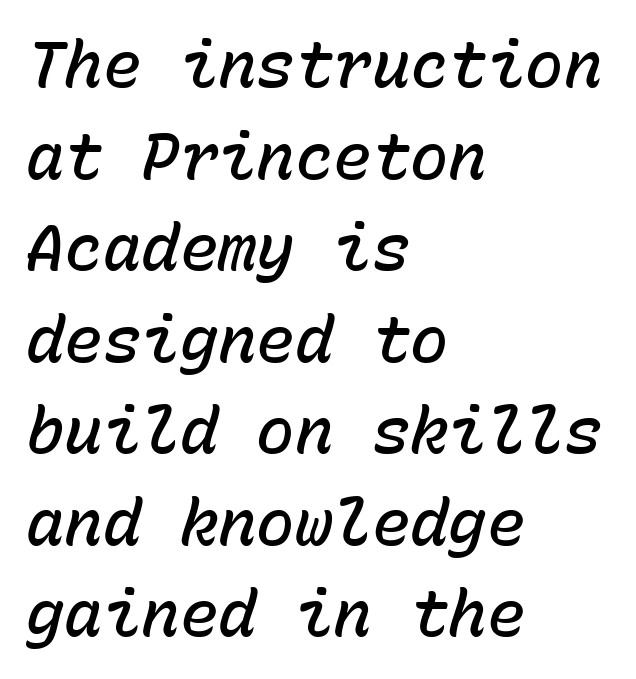
You could count columns in this text — the font is strictly monospaced. What's the leading like? Ordinary, nothing unusual. The type is set solid horizontally, with unmodified tracking. Firm but not heavy-handed strokes: this text is semibold.
